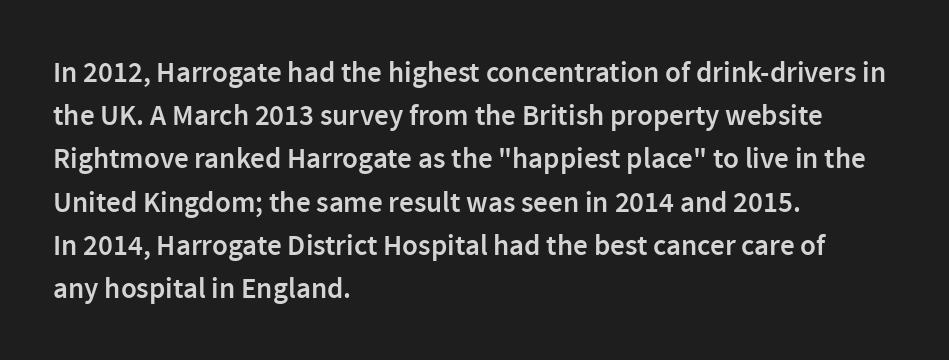
Q: Is the text bold? A: Semi-bold.
Q: Is the text italic (slanted)? A: No, it is upright.
Q: Is the typeface a serif or a sans-serif typeface? A: Sans-serif.
Q: Is the text underlined? A: No.
Q: How is the paragraph aligned? A: Left-aligned.
Q: Is the spacing between letters normal or unusually wide? A: Normal.
Q: Is the spacing between lines tight, normal or loose? A: Normal.
Q: Width (condensed, normal, or wide)? A: Normal.
Q: x-height? A: Medium.
Q: Monospaced? A: No.
